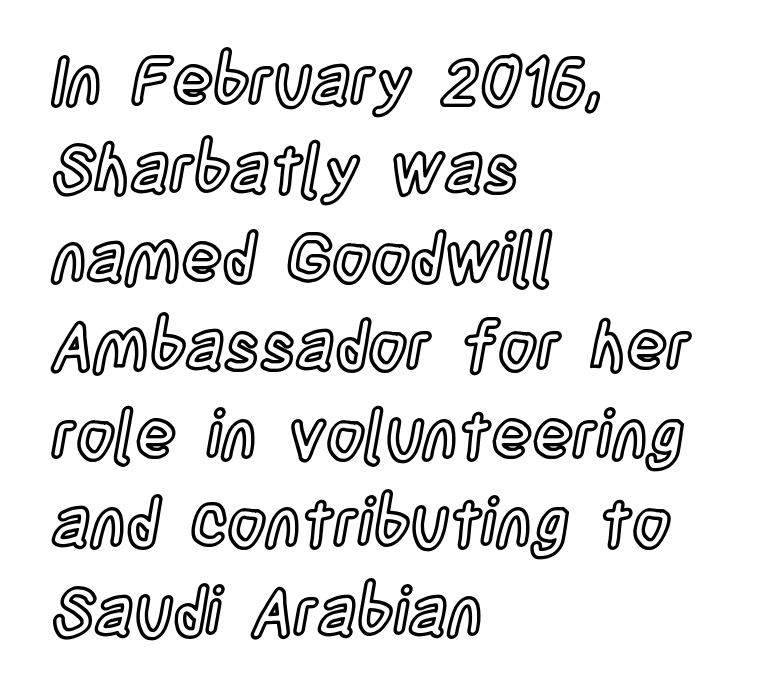
The image shows 67 px condensed type; set left-aligned, normal line spacing (1.32x), normal letter spacing, not underlined; a large x-height.
